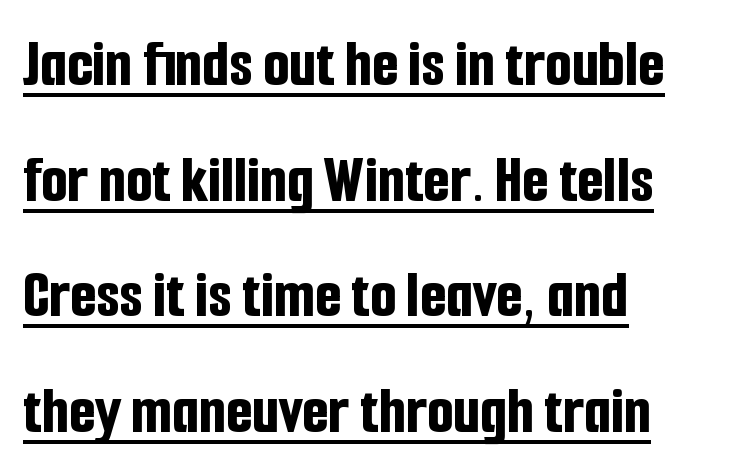
The image shows 68 px bold, condensed sans-serif type, upright; set left-aligned, normal line spacing (1.7x), normal letter spacing, underlined; low stroke contrast and a medium x-height.
